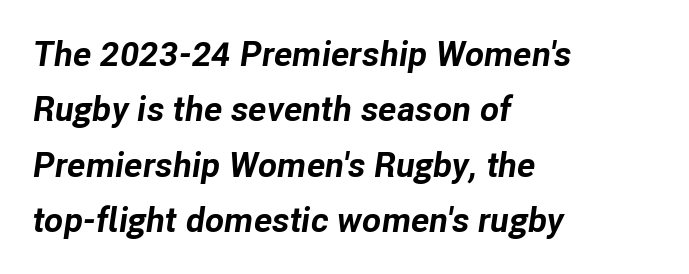
{"italic": "yes", "lean": "right", "slant_degrees": 8, "bold": "yes", "weight": "bold", "width": "normal", "stroke_contrast": "low", "x_height": "medium", "monospaced": "no", "underline": "no", "align": "left", "line_spacing": "normal", "line_spacing_ratio": 1.58, "letter_spacing": "normal", "letter_spacing_em": 0.0, "glyph_px": 35}
